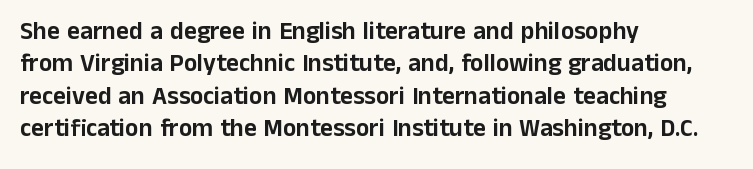
Is there much room between lines? A standard amount, neither cramped nor airy. The passage shown is not underscored anywhere. Visually the block forms a straight wall on the left and a jagged coastline on the right. The lettering holds an erect, upright posture throughout. This rendering leaves character spacing at its baseline value.
